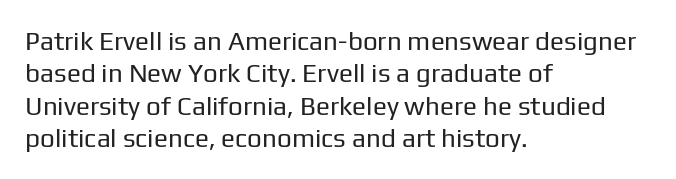
Line spacing here is normal. Nobody touched the tracking dial on this one. Quick note: underline off. Designer's note — italics off, roman on. The lines are quadded left.
